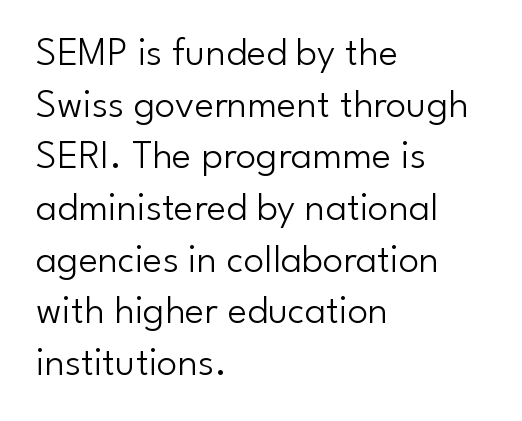
{"serif": "no", "italic": "no", "bold": "no", "weight": "light", "width": "normal", "stroke_contrast": "low", "x_height": "small", "monospaced": "no", "underline": "no", "align": "left", "line_spacing": "normal", "line_spacing_ratio": 1.26, "letter_spacing": "normal", "letter_spacing_em": 0.0, "glyph_px": 41}
